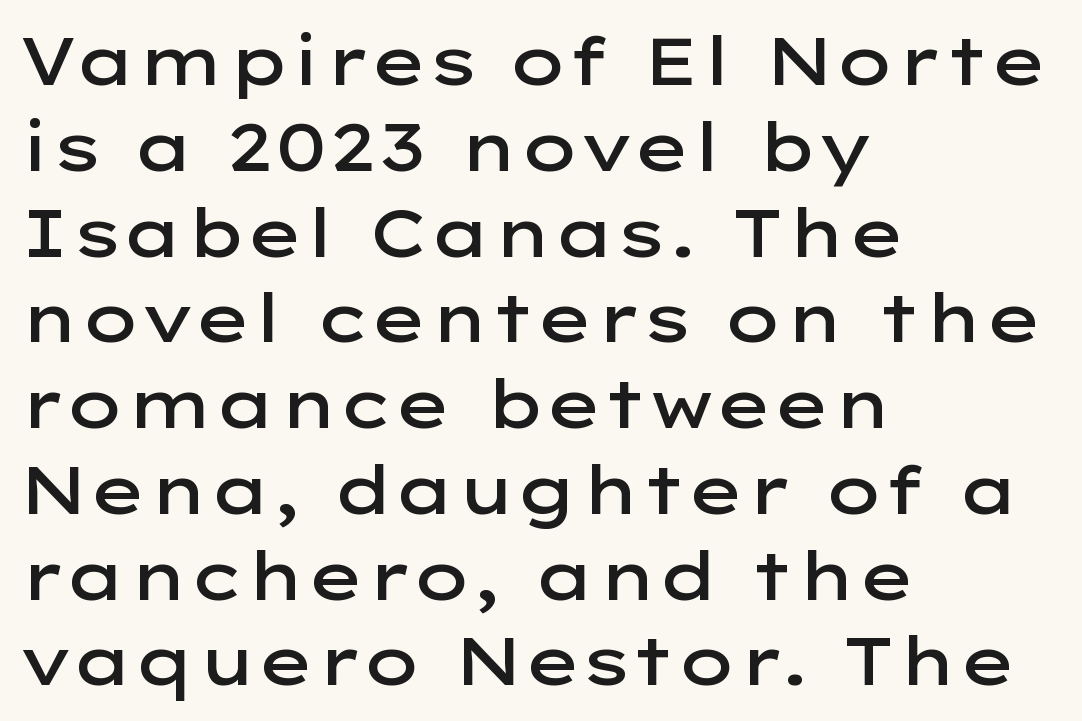
Q: Is the text bold? A: Semi-bold.
Q: Is the text italic (slanted)? A: No, it is upright.
Q: Is the typeface a serif or a sans-serif typeface? A: Sans-serif.
Q: Is the text underlined? A: No.
Q: How is the paragraph aligned? A: Left-aligned.
Q: Is the spacing between letters normal or unusually wide? A: Normal.
Q: Is the spacing between lines tight, normal or loose? A: Normal.
Q: Width (condensed, normal, or wide)? A: Wide.
Q: Stroke contrast? A: Low.
Q: x-height? A: Medium.
Q: Monospaced? A: No.
